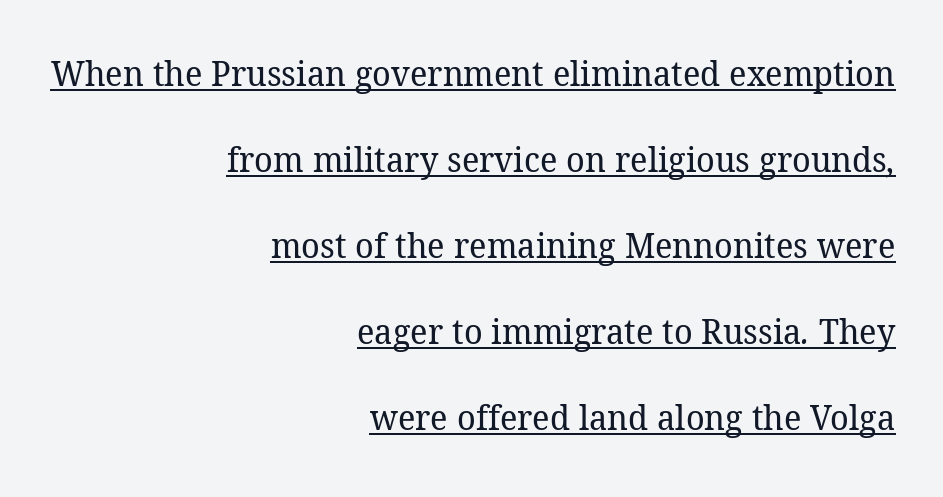
Old-style or modern, the face here clearly has serifs. Short note: letters normally spaced. The strokes carry an ordinary text weight at most. The words here are underlined.
